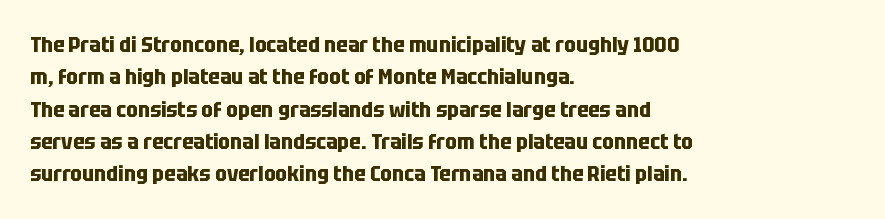
This block has exactly the height ordinary leading produces. A roman cut, with each character standing at attention. Typesetter's note: full bold, strokes at maximum text heaviness. The rendering anchors every line to the left-hand side.
